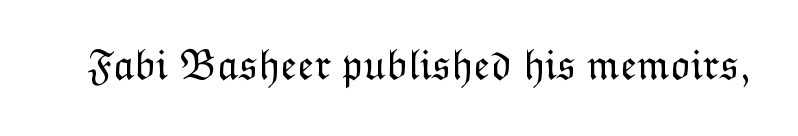
{"italic": "no", "bold": "no", "weight": "light", "width": "normal", "stroke_contrast": "low", "x_height": "medium", "monospaced": "no", "underline": "no", "letter_spacing": "normal", "letter_spacing_em": 0.0, "glyph_px": 43}
